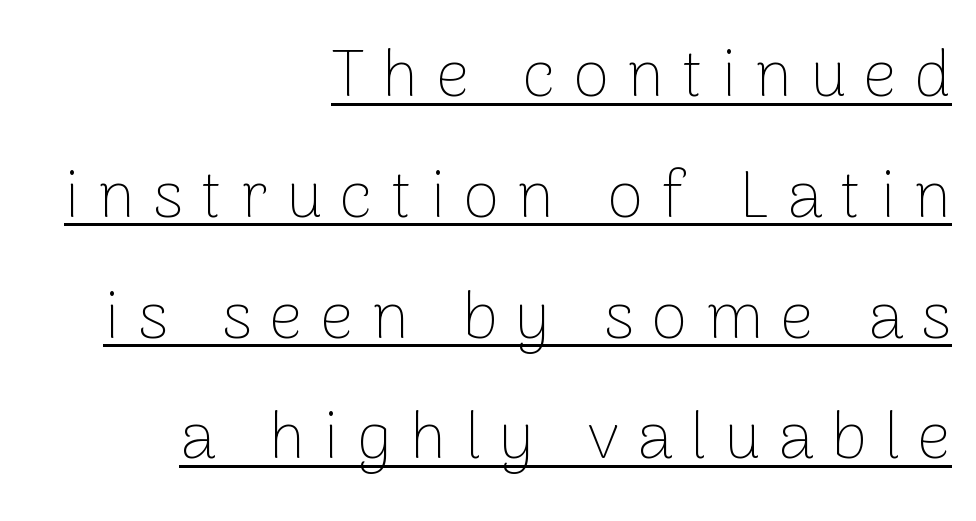
The image shows 66 px thin sans-serif type, upright; set right-aligned, line spacing 1.83x, unusually wide letter spacing (+0.27 em), underlined; low stroke contrast and a medium x-height.
